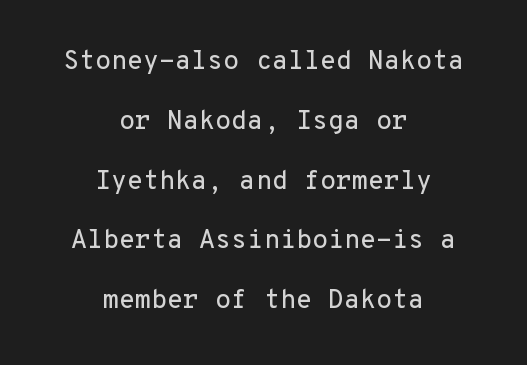
Caption: multi-line text, centered on the measure. Decoration check: the copy has no underline. Summary of vertical rhythm: relaxed, with wide interline spacing. In terms of posture, this sample is upright.
